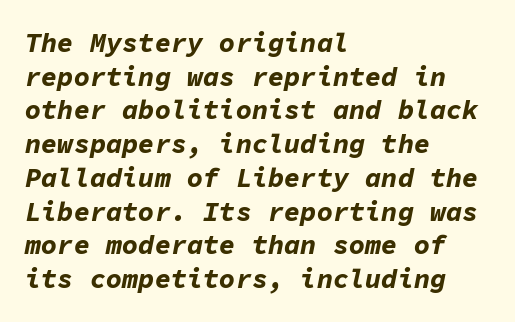
The image shows 27 px bold type, italic (leaning right); set left-aligned, normal line spacing (1.25x), normal letter spacing, not underlined.
